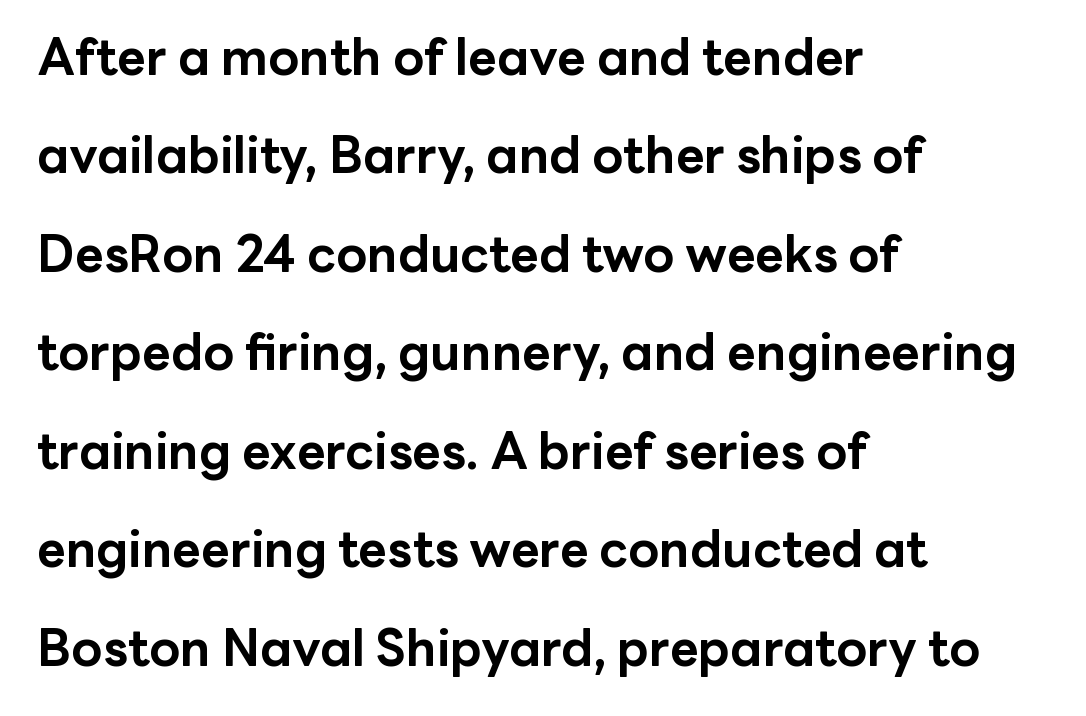
Here the designer chose a conventional face with non-uniform glyph widths. The letters carry no serifs — their stems end cleanly without finishing strokes. Is the block centered? No — it sits flush against the left margin. Tracking here is standard; glyphs follow each other at the usual distance. Type without underlining.
